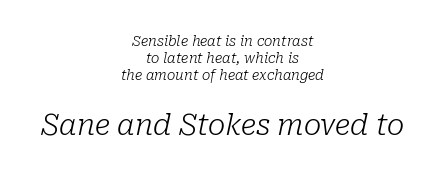
You could call the tracking neutral — neither tight nor loose. No extra ink here — the face is not bold. Block two is the big one; block one sits smaller above it. This sample has the flowing, uneven cadence of proportional lettering. Rendered with sloped, italic letterforms.
